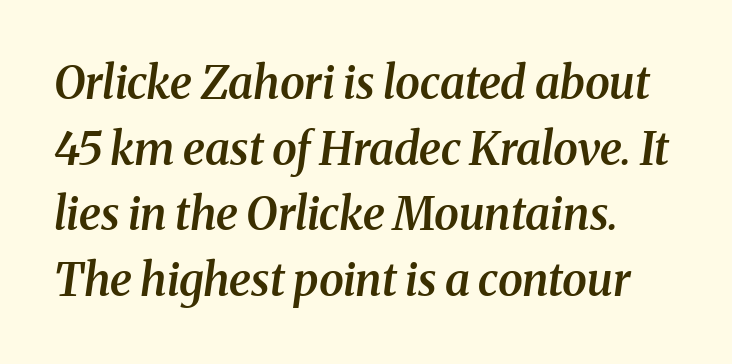
Q: Is the text bold? A: Semi-bold.
Q: Is the text italic (slanted)? A: Yes, it leans right by about 8 degrees.
Q: Is the typeface a serif or a sans-serif typeface? A: Serif.
Q: Is the text underlined? A: No.
Q: Is the spacing between letters normal or unusually wide? A: Normal.
Q: Is the spacing between lines tight, normal or loose? A: Normal.
Q: Width (condensed, normal, or wide)? A: Normal.
Q: Stroke contrast? A: Medium.
Q: x-height? A: Medium.
Q: Monospaced? A: No.
